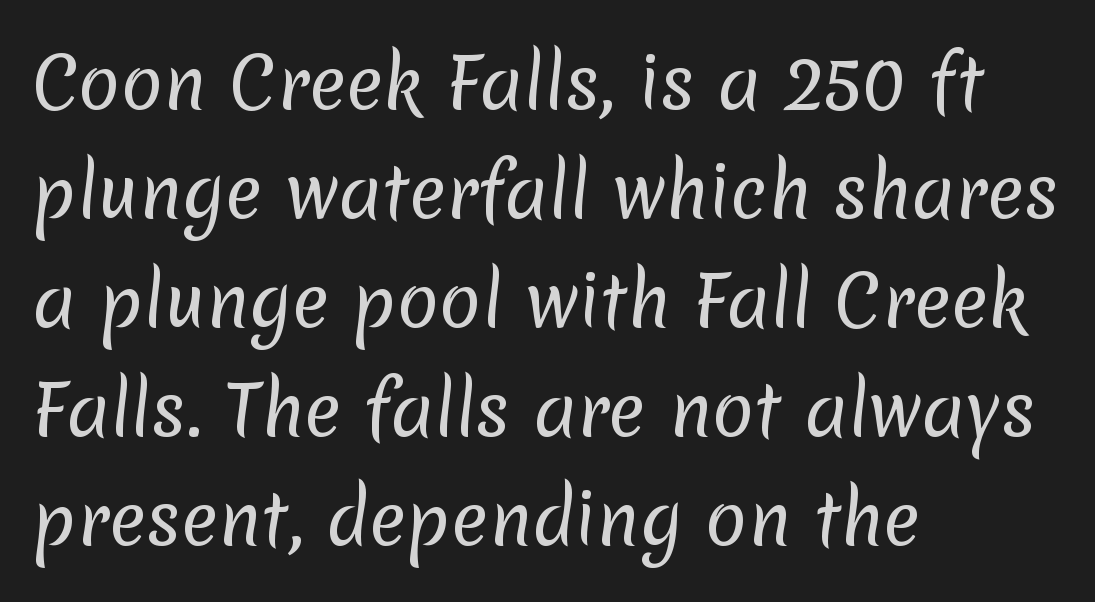
Left-aligned paragraph, ragged on the right. Summary of weight: not heavy and not bold. The passage shown is typeset with a sans-serif family. Students, note that the glyphs here touch the page at normal intervals.
